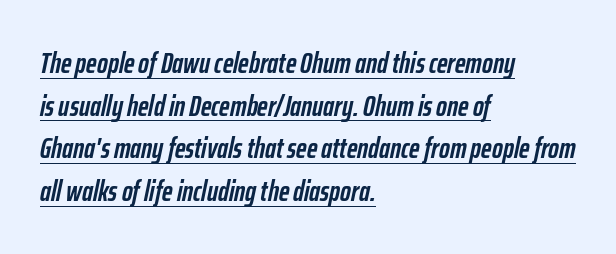
{"italic": "yes", "lean": "right", "slant_degrees": 12, "bold": "yes", "weight": "semibold", "width": "condensed", "stroke_contrast": "low", "x_height": "medium", "monospaced": "no", "underline": "yes", "align": "left", "line_spacing": "normal", "line_spacing_ratio": 1.47, "letter_spacing": "normal", "letter_spacing_em": 0.0, "glyph_px": 29}
